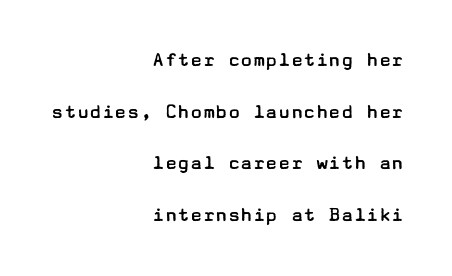
Nobody touched the tracking dial on this one. Posture: straight, roman, zero tilt. On a weight scale, this lands at 450 or below. Widely set lines give the paragraph a tall, airy silhouette. No word sits above an underline. Notice how the passage keeps a crisp vertical edge on the right only.
